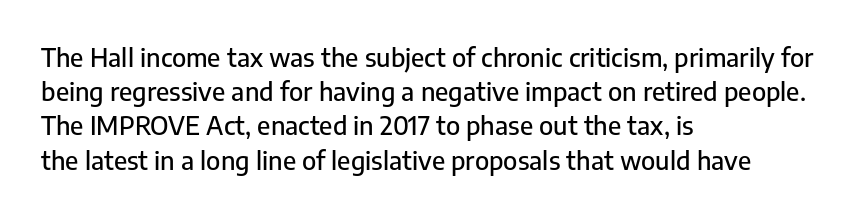
The lettering holds an erect, upright posture throughout. Nobody drew a line under any word here. This rendering uses left alignment, leaving the right contour irregular. Each new line begins a customary step beneath the previous one. Students, note that the glyphs here touch the page at normal intervals.
